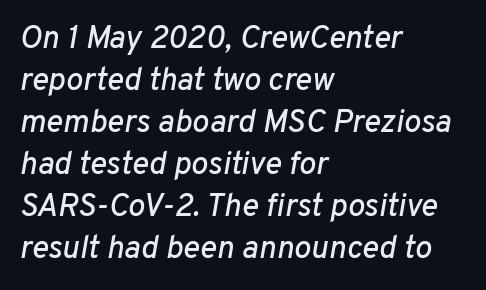
These lines are rendered in a variable-pitch font. The rendering uses a moderate line-height, typical for paragraphs. Compared with ordinary roman type, these characters are visibly tilted. Check under the words: just untouched page.
